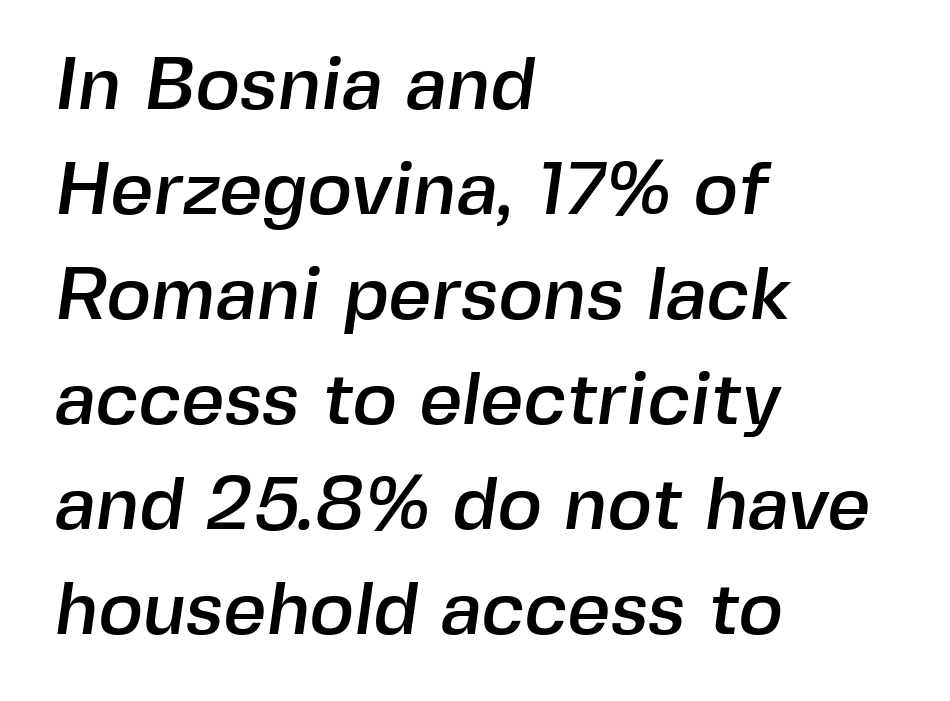
The image shows 75 px sans-serif type; set left-aligned, normal line spacing (1.4x), normal letter spacing, not underlined; a medium x-height.
